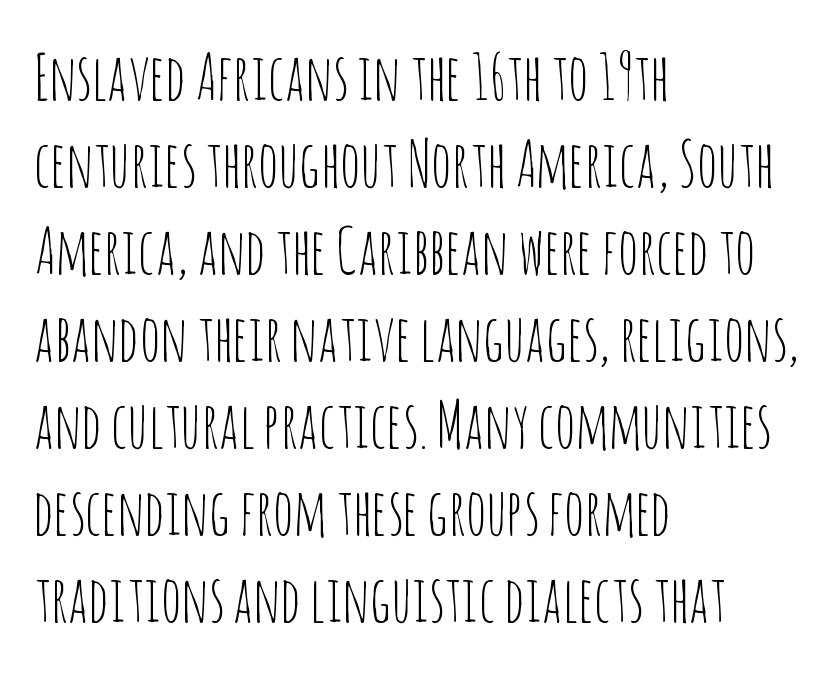
{"serif": "no", "italic": "no", "bold": "no", "weight": "thin", "width": "condensed", "stroke_contrast": "low", "x_height": "large", "monospaced": "no", "underline": "no", "align": "left", "line_spacing": "normal", "line_spacing_ratio": 1.36, "letter_spacing": "normal", "letter_spacing_em": 0.0, "glyph_px": 64}
